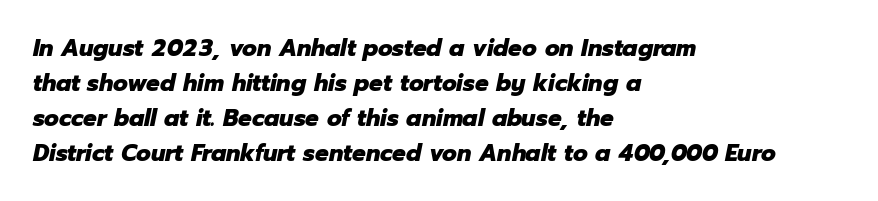
Q: Is the text bold? A: Yes.
Q: Is the text italic (slanted)? A: Yes, it leans right by about 12 degrees.
Q: Is the text underlined? A: No.
Q: How is the paragraph aligned? A: Left-aligned.
Q: Is the spacing between letters normal or unusually wide? A: Normal.
Q: Is the spacing between lines tight, normal or loose? A: Normal.
